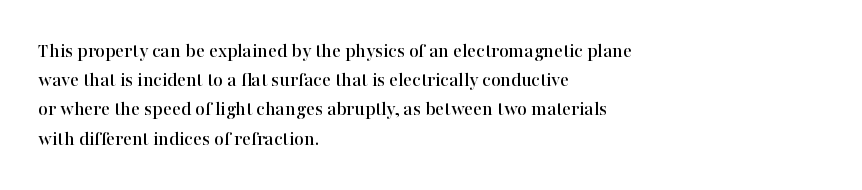
Q: Is the text italic (slanted)? A: No, it is upright.
Q: Is the text underlined? A: No.
Q: How is the paragraph aligned? A: Left-aligned.
Q: Is the spacing between letters normal or unusually wide? A: Normal.
Q: Is the spacing between lines tight, normal or loose? A: Normal.
